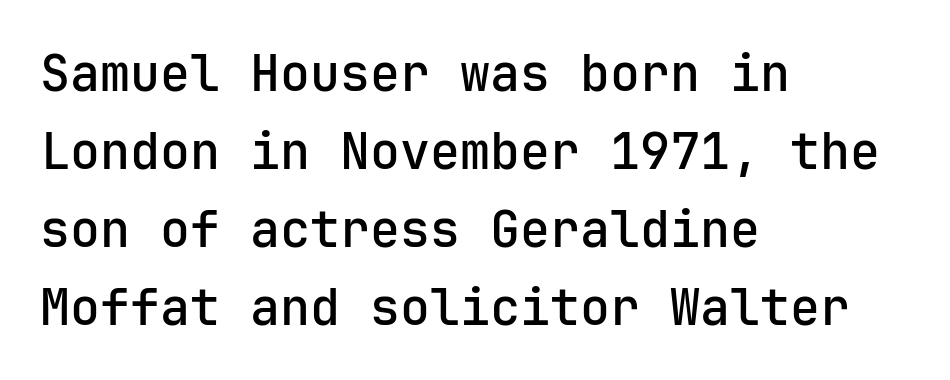
{"serif": "no", "italic": "no", "bold": "semi", "weight": "semibold", "width": "normal", "stroke_contrast": "low", "x_height": "medium", "underline": "no", "align": "left", "line_spacing": "normal", "line_spacing_ratio": 1.56, "letter_spacing": "normal", "letter_spacing_em": 0.0, "glyph_px": 50}
